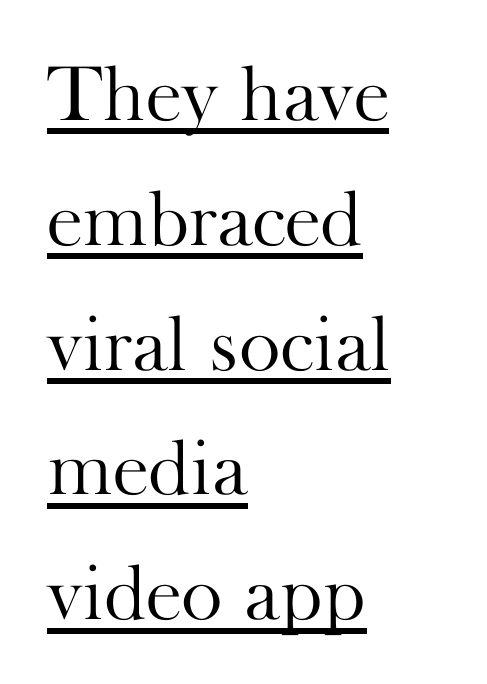
{"serif": "yes", "italic": "no", "bold": "no", "weight": "light", "width": "normal", "stroke_contrast": "high", "x_height": "small", "monospaced": "no", "underline": "yes", "align": "left", "line_spacing": "normal", "line_spacing_ratio": 1.58, "letter_spacing": "normal", "letter_spacing_em": 0.0, "glyph_px": 79}
